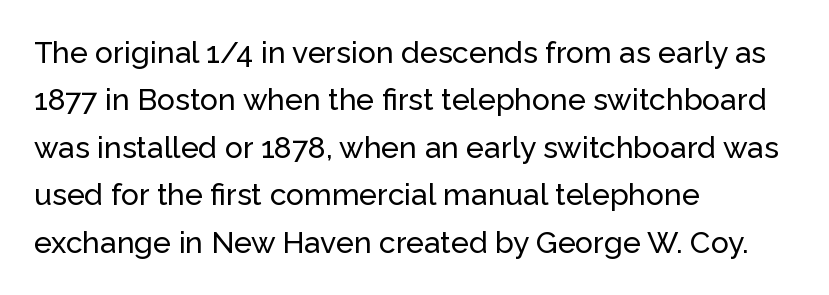
{"serif": "no", "italic": "no", "width": "normal", "stroke_contrast": "low", "x_height": "medium", "monospaced": "no", "underline": "no", "align": "left", "line_spacing": "normal", "line_spacing_ratio": 1.58, "letter_spacing": "normal", "letter_spacing_em": 0.0, "glyph_px": 30}
